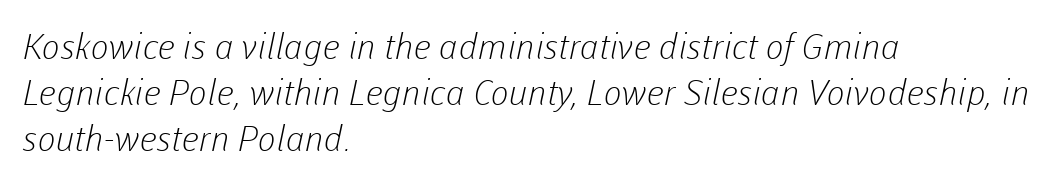
These glyphs show unthickened strokes, regular width or finer. Is this a fixed-width face? No — the glyphs have proportional, varying widths. The lines sit at an ordinary, default distance from one another. The baseline area is clear. Casual observation: everything's shoved over to the left. A sans-serif font was chosen for this passage.
